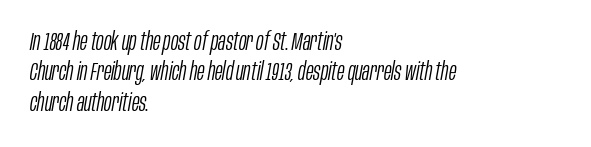
Q: Is the text bold? A: No.
Q: Is the text italic (slanted)? A: Yes, it leans right by about 10 degrees.
Q: Is the text underlined? A: No.
Q: How is the paragraph aligned? A: Left-aligned.
Q: Is the spacing between letters normal or unusually wide? A: Normal.
